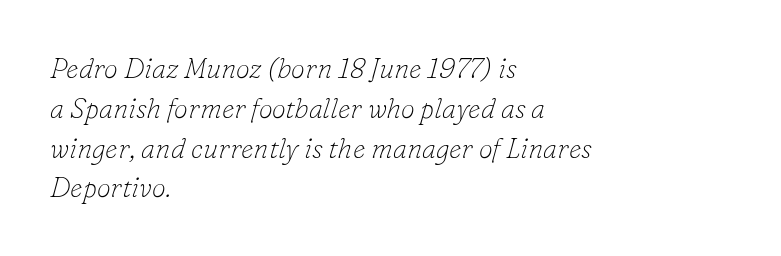
Q: Is the text bold? A: No.
Q: Is the text italic (slanted)? A: Yes, it leans right by about 16 degrees.
Q: Is the typeface a serif or a sans-serif typeface? A: Serif.
Q: Is the text underlined? A: No.
Q: How is the paragraph aligned? A: Left-aligned.
Q: Is the spacing between letters normal or unusually wide? A: Normal.
Q: Is the spacing between lines tight, normal or loose? A: Normal.
Q: Width (condensed, normal, or wide)? A: Normal.
Q: Stroke contrast? A: Low.
Q: x-height? A: Small.
Q: Monospaced? A: No.
